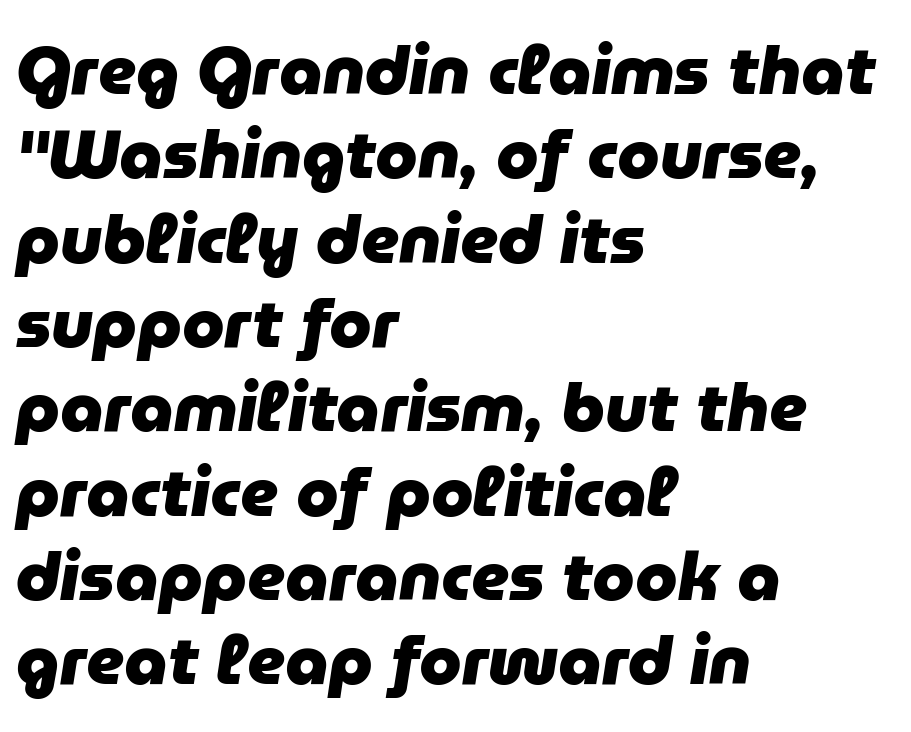
Q: Is the text bold? A: Yes.
Q: Is the text italic (slanted)? A: Yes, it leans right by about 9 degrees.
Q: Is the text underlined? A: No.
Q: How is the paragraph aligned? A: Left-aligned.
Q: Is the spacing between letters normal or unusually wide? A: Normal.
Q: Width (condensed, normal, or wide)? A: Normal.
Q: Stroke contrast? A: Low.
Q: x-height? A: Medium.
Q: Monospaced? A: No.
